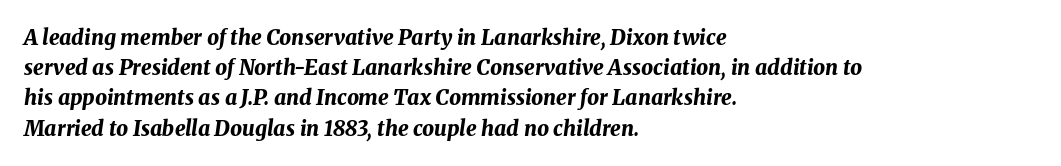
{"italic": "yes", "lean": "right", "slant_degrees": 8, "bold": "yes", "underline": "no", "align": "left", "line_spacing": "normal", "line_spacing_ratio": 1.44, "letter_spacing": "normal", "letter_spacing_em": 0.0, "glyph_px": 21}
